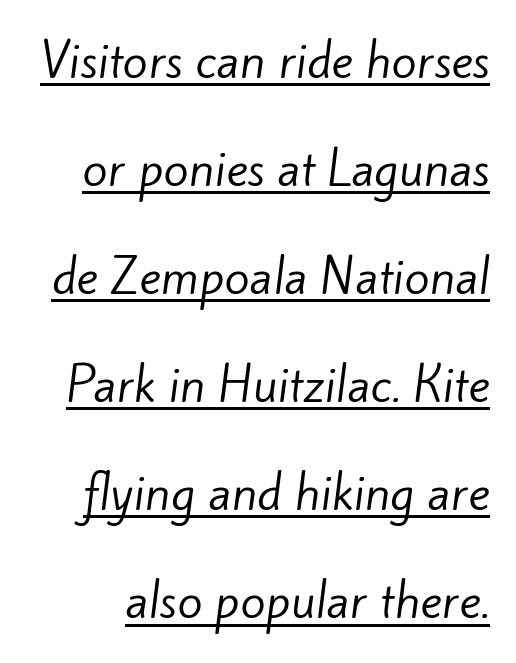
{"serif": "no", "bold": "no", "weight": "regular", "width": "normal", "stroke_contrast": "low", "x_height": "small", "monospaced": "no", "underline": "yes", "line_spacing": "loose", "line_spacing_ratio": 2.35, "letter_spacing": "normal", "letter_spacing_em": 0.0, "glyph_px": 46}
